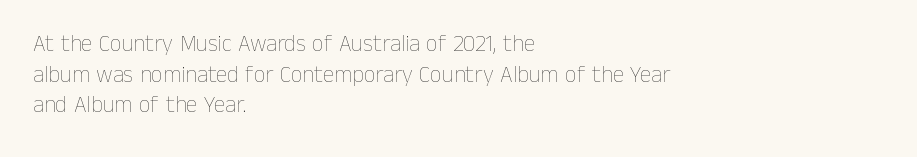
Vertical spacing — default. The text block is weighted toward the left margin, trailing off unevenly rightward. The baseline area is clear. These lines keep a tight, regular rhythm from letter to letter. No extra ink here — the face is not bold.
